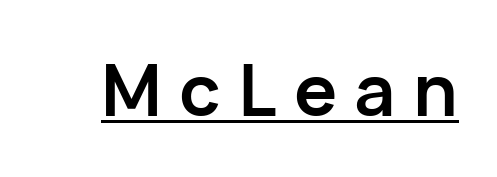
Q: Is the text bold? A: Yes.
Q: Is the text italic (slanted)? A: No, it is upright.
Q: Is the typeface a serif or a sans-serif typeface? A: Sans-serif.
Q: Is the text underlined? A: Yes.
Q: Is the spacing between letters normal or unusually wide? A: Unusually wide.
Q: Width (condensed, normal, or wide)? A: Normal.
Q: Stroke contrast? A: Low.
Q: x-height? A: Medium.
Q: Monospaced? A: No.
